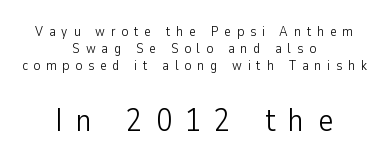
The image shows 32 px light, condensed sans-serif type, upright; set centered, line spacing 1.23x, unusually wide letter spacing (+0.42 em), not underlined; the second (bottom) block is 2.29x larger; low stroke contrast and a medium x-height.
